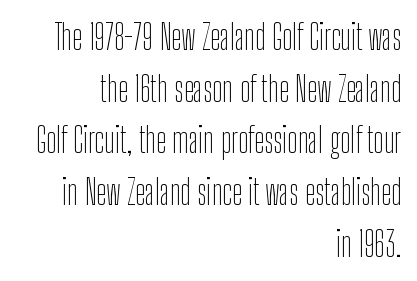
Q: Is the text bold? A: No.
Q: Is the text italic (slanted)? A: No, it is upright.
Q: Is the typeface a serif or a sans-serif typeface? A: Sans-serif.
Q: Is the text underlined? A: No.
Q: How is the paragraph aligned? A: Right-aligned.
Q: Is the spacing between letters normal or unusually wide? A: Normal.
Q: Is the spacing between lines tight, normal or loose? A: Normal.
Q: Width (condensed, normal, or wide)? A: Condensed.
Q: Stroke contrast? A: Low.
Q: x-height? A: Medium.
Q: Monospaced? A: No.
